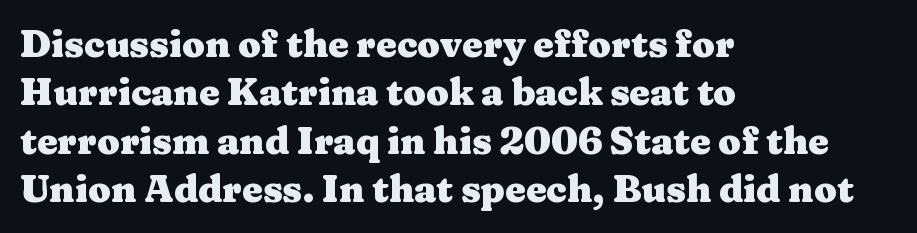
Q: Is the text bold? A: Yes.
Q: Is the text italic (slanted)? A: No, it is upright.
Q: Is the typeface a serif or a sans-serif typeface? A: Serif.
Q: Is the text underlined? A: No.
Q: How is the paragraph aligned? A: Left-aligned.
Q: Is the spacing between letters normal or unusually wide? A: Normal.
Q: Is the spacing between lines tight, normal or loose? A: Normal.
Q: Width (condensed, normal, or wide)? A: Wide.
Q: Stroke contrast? A: Medium.
Q: x-height? A: Medium.
Q: Monospaced? A: No.
